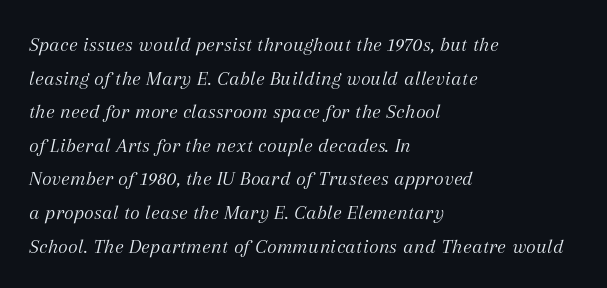
Q: Is the text bold? A: No.
Q: Is the text italic (slanted)? A: Yes, it leans right by about 12 degrees.
Q: Is the text underlined? A: No.
Q: How is the paragraph aligned? A: Left-aligned.
Q: Is the spacing between letters normal or unusually wide? A: Normal.
Q: Is the spacing between lines tight, normal or loose? A: Normal.
